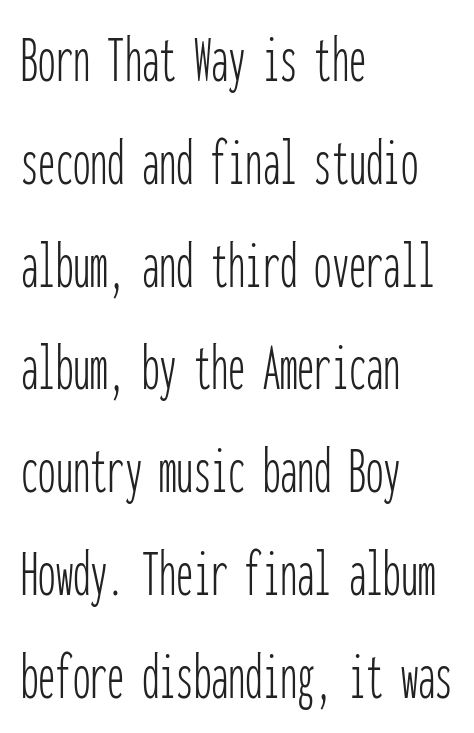
What stands out about the letter spacing? Nothing — it is the standard amount. The lines are quadded left. No chunkiness to these letters — they're not bold. Is this a fixed-width face? Yes — each glyph sits in an identical cell. Interline gaps are of average width in this sample.
